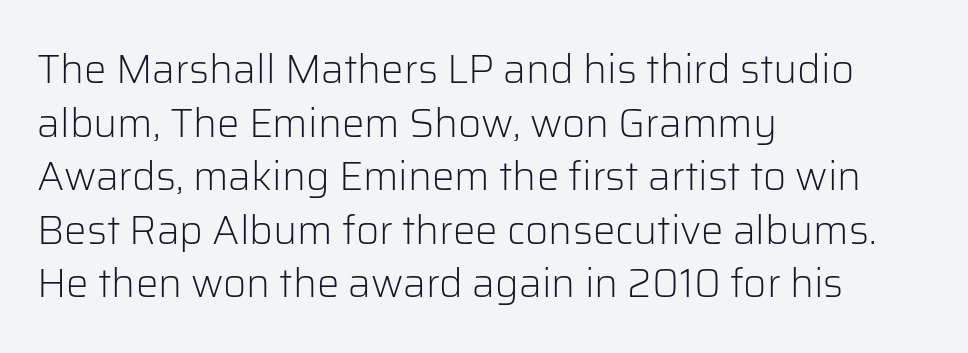
The image shows 40 px light sans-serif type, upright; set left-aligned, normal line spacing (1.34x), normal letter spacing, not underlined; low stroke contrast and a medium x-height.
